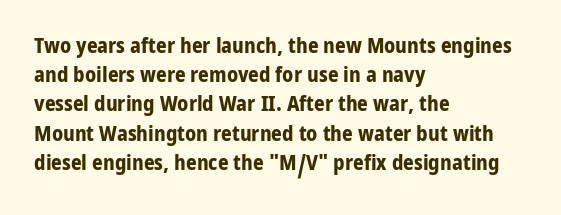
The image shows 21 px bold type, upright; set left-aligned, normal line spacing (1.39x), normal letter spacing, not underlined.
